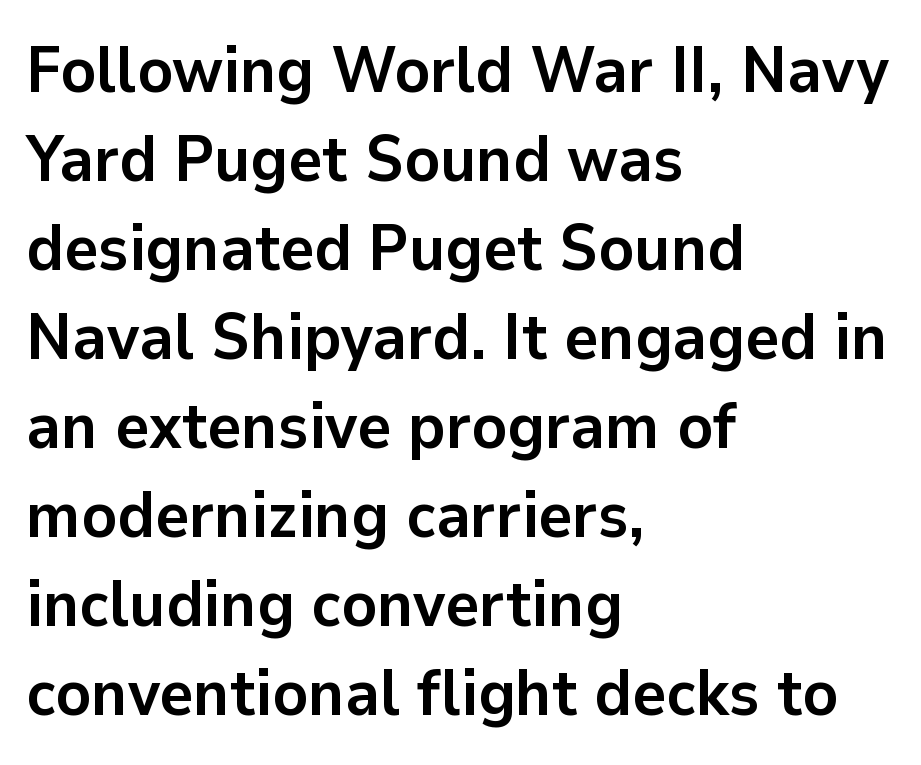
Each line starts at the same left margin while the right side varies. Stroke thickness is high; the sample reads as a true bold. This sample uses an upright cut, with every glyph sitting square on the baseline. The letters advance in unequal steps, a hallmark of proportional type. The face used here is rendered with its standard letterfit.
